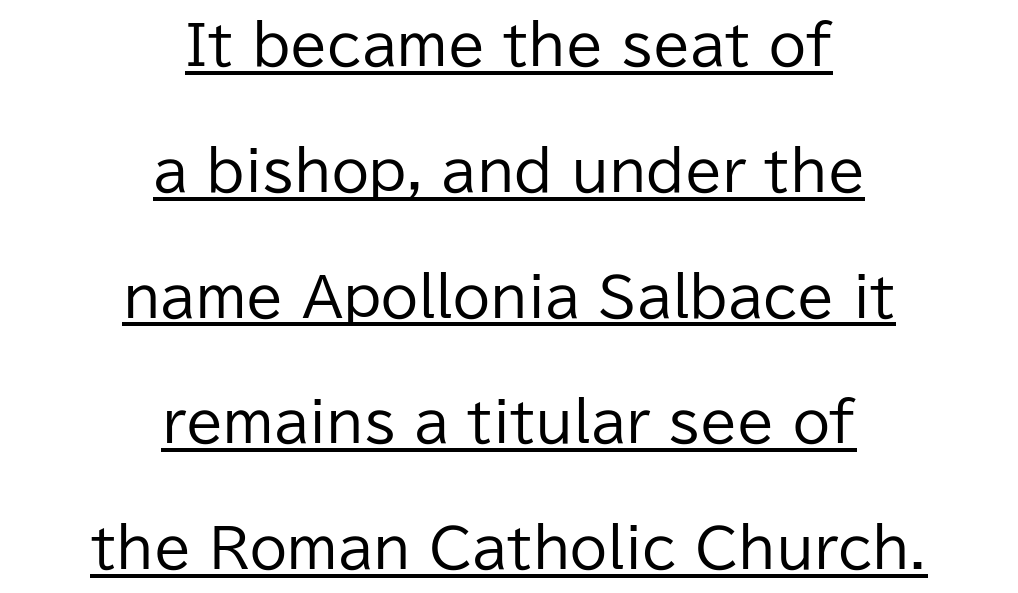
Vertical stems look standard width or narrower in stroke. Tracking value appears to be zero — textbook default spacing. Does a line run under the words? Yes, clearly. The rendering uses natural spacing where letterforms have individual widths. Letterform terminals end flat and unadorned throughout the passage.
